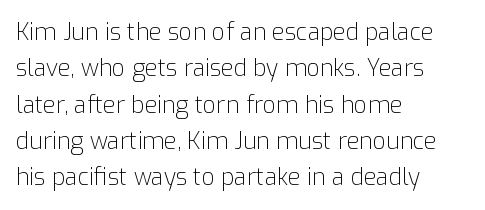
Q: Is the text bold? A: No.
Q: Is the text italic (slanted)? A: No, it is upright.
Q: Is the text underlined? A: No.
Q: How is the paragraph aligned? A: Left-aligned.
Q: Is the spacing between letters normal or unusually wide? A: Normal.
Q: Is the spacing between lines tight, normal or loose? A: Normal.
